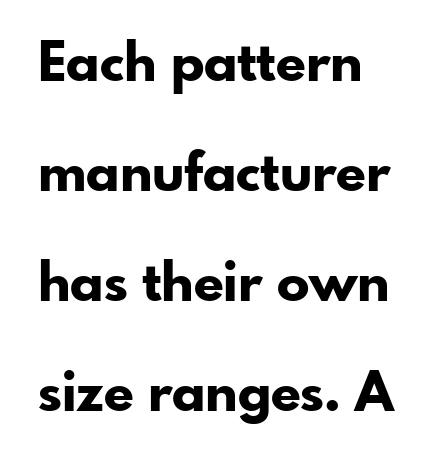
Q: Is the text bold? A: Yes.
Q: Is the text italic (slanted)? A: No, it is upright.
Q: Is the typeface a serif or a sans-serif typeface? A: Sans-serif.
Q: Is the text underlined? A: No.
Q: How is the paragraph aligned? A: Left-aligned.
Q: Is the spacing between letters normal or unusually wide? A: Normal.
Q: Is the spacing between lines tight, normal or loose? A: Loose.
Q: Width (condensed, normal, or wide)? A: Normal.
Q: Stroke contrast? A: Low.
Q: x-height? A: Small.
Q: Monospaced? A: No.
